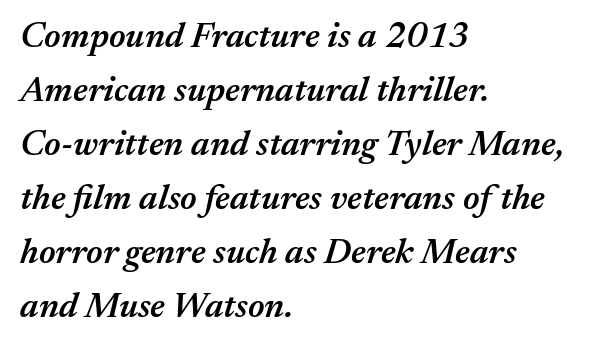
Q: Is the text bold? A: Semi-bold.
Q: Is the text italic (slanted)? A: Yes, it leans right by about 17 degrees.
Q: Is the text underlined? A: No.
Q: How is the paragraph aligned? A: Left-aligned.
Q: Is the spacing between letters normal or unusually wide? A: Normal.
Q: Is the spacing between lines tight, normal or loose? A: Normal.
Q: Width (condensed, normal, or wide)? A: Normal.
Q: Stroke contrast? A: Medium.
Q: x-height? A: Medium.
Q: Monospaced? A: No.
